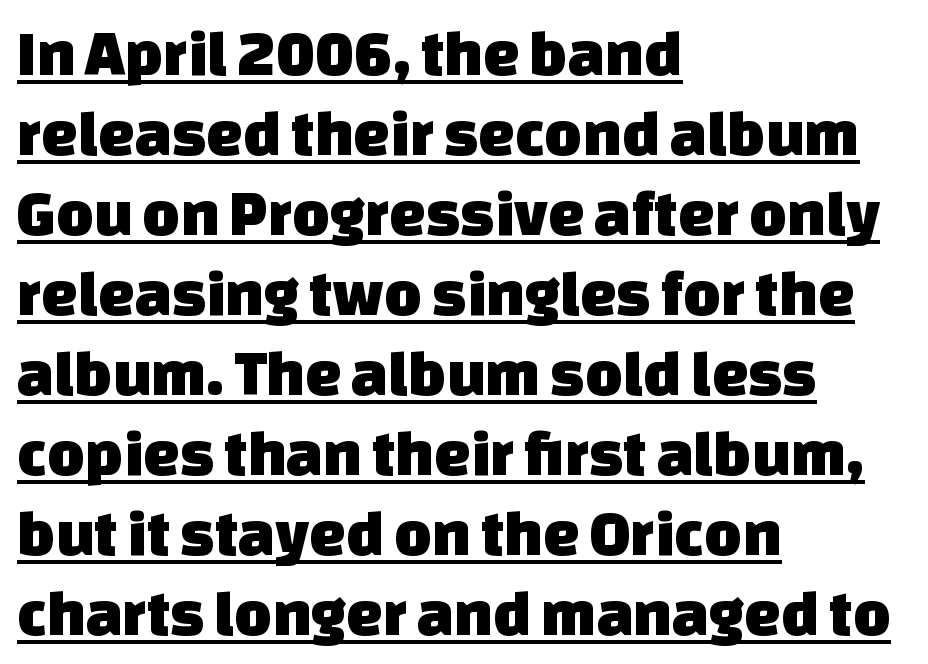
{"serif": "no", "width": "normal", "stroke_contrast": "low", "x_height": "large", "monospaced": "no", "underline": "yes", "align": "left", "line_spacing_ratio": 1.23, "letter_spacing": "normal", "letter_spacing_em": 0.0, "glyph_px": 65}
